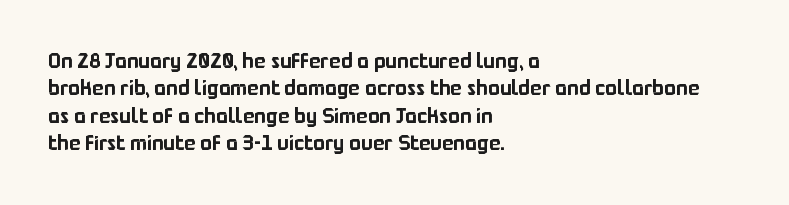
The image shows 22 px text type, upright; set left-aligned, line spacing 1.24x, normal letter spacing, not underlined.
